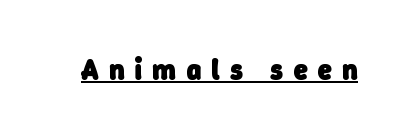
The image shows 28 px heavy sans-serif type; set unusually wide letter spacing (+0.37 em), underlined; low stroke contrast and a medium x-height.
